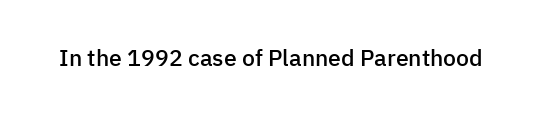
{"italic": "no", "bold": "semi", "underline": "no", "letter_spacing": "normal", "letter_spacing_em": 0.0, "glyph_px": 23}
